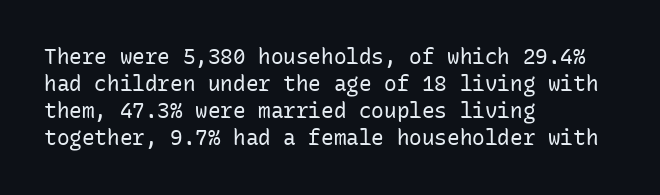
Q: Is the text bold? A: No.
Q: Is the text italic (slanted)? A: No, it is upright.
Q: Is the text underlined? A: No.
Q: How is the paragraph aligned? A: Left-aligned.
Q: Is the spacing between letters normal or unusually wide? A: Normal.
Q: Is the spacing between lines tight, normal or loose? A: Normal.
